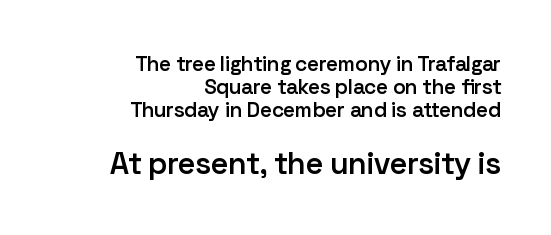
The image shows 31 px semibold sans-serif type, upright; set right-aligned, tight line spacing (1.09x), normal letter spacing, not underlined; the second (bottom) block is 1.48x larger; low stroke contrast and a medium x-height.
